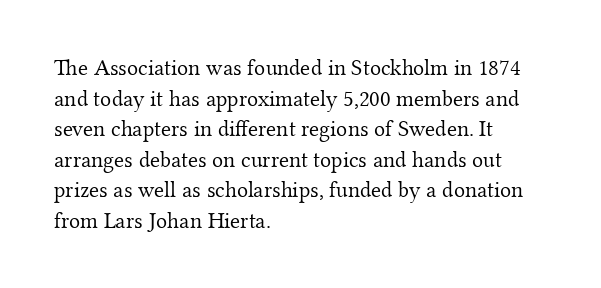
The image shows 23 px text type, upright; set left-aligned, normal line spacing (1.33x), normal letter spacing, not underlined.
